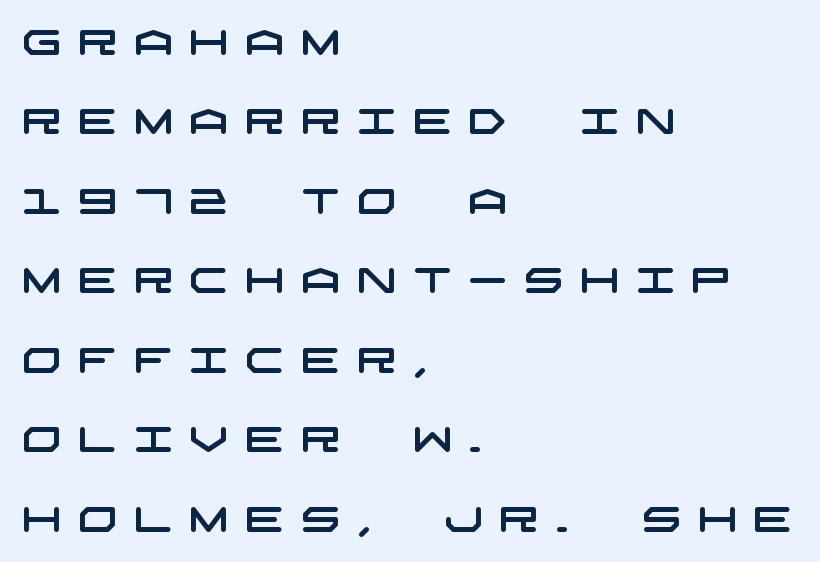
Caption: multi-line text, flush left, ragged right. Does extra space separate the letters? Yes, quite a lot of it. Honestly, the rows look like they've been pulled way apart. No word sits above an underline.
